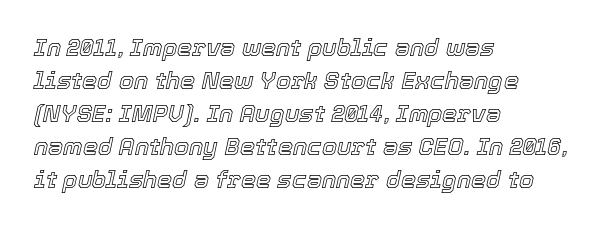
Q: Is the text italic (slanted)? A: Yes, it leans right by about 12 degrees.
Q: Is the text underlined? A: No.
Q: How is the paragraph aligned? A: Left-aligned.
Q: Is the spacing between letters normal or unusually wide? A: Normal.
Q: Is the spacing between lines tight, normal or loose? A: Normal.
